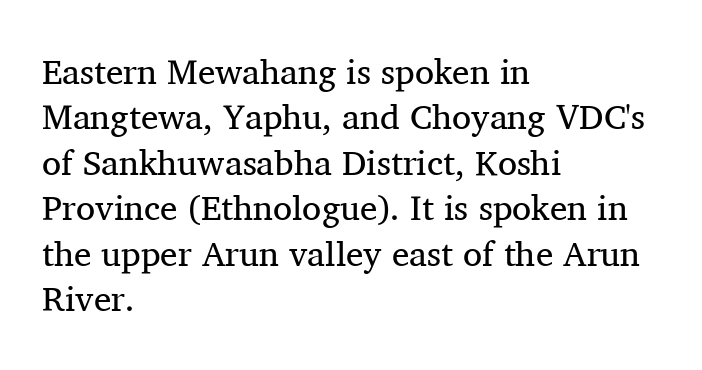
Q: Is the text bold? A: No.
Q: Is the text italic (slanted)? A: No, it is upright.
Q: Is the typeface a serif or a sans-serif typeface? A: Serif.
Q: Is the text underlined? A: No.
Q: How is the paragraph aligned? A: Left-aligned.
Q: Is the spacing between letters normal or unusually wide? A: Normal.
Q: Is the spacing between lines tight, normal or loose? A: Normal.
Q: Width (condensed, normal, or wide)? A: Normal.
Q: Stroke contrast? A: Medium.
Q: x-height? A: Medium.
Q: Monospaced? A: No.
